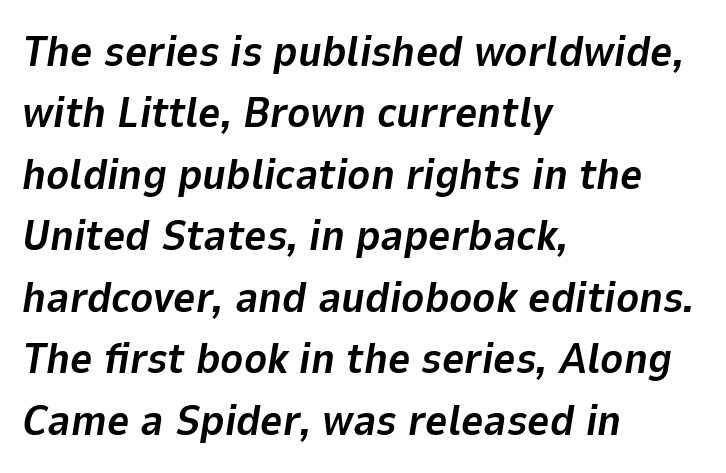
The words here are not underlined. Reading down the column, the eye jumps a familiar distance to each next line. These lines are rendered in a variable-pitch font. Designer's note — italics engaged. If you drew a ruler down the left edge, every line would touch it.
